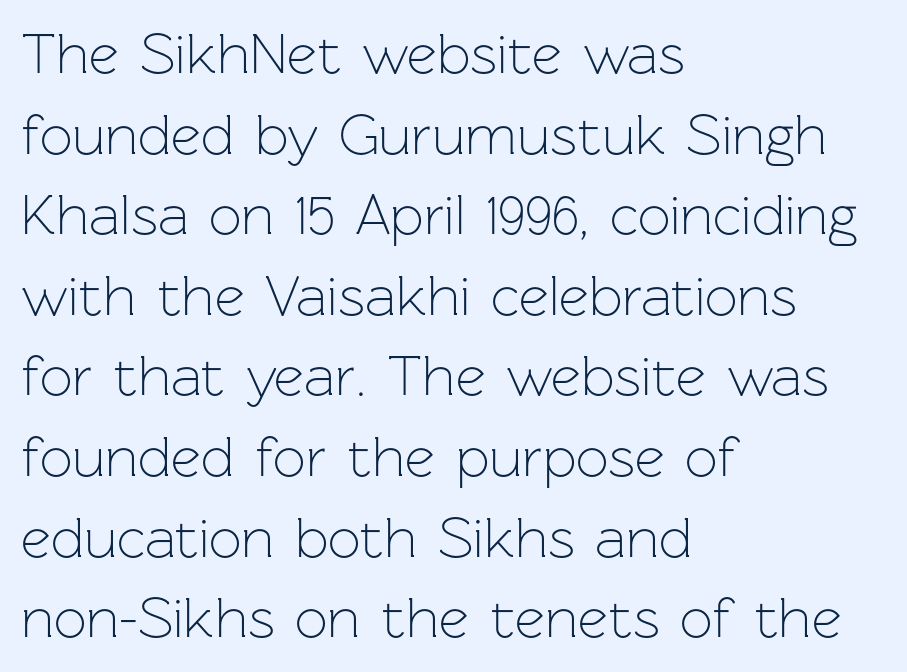
{"serif": "no", "italic": "no", "bold": "no", "weight": "light", "width": "normal", "stroke_contrast": "low", "x_height": "medium", "monospaced": "no", "underline": "no", "align": "left", "line_spacing": "normal", "line_spacing_ratio": 1.39, "letter_spacing": "normal", "letter_spacing_em": 0.0, "glyph_px": 58}
